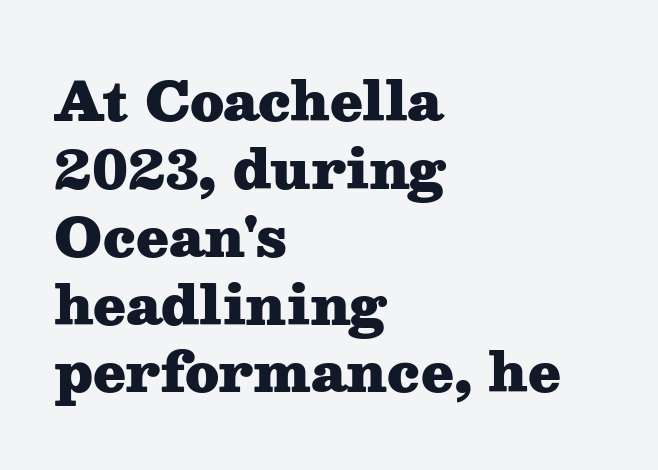
{"serif": "yes", "italic": "no", "bold": "yes", "weight": "heavy", "width": "wide", "stroke_contrast": "medium", "x_height": "medium", "monospaced": "no", "underline": "no", "align": "left", "line_spacing": "normal", "line_spacing_ratio": 1.28, "letter_spacing": "normal", "letter_spacing_em": 0.0, "glyph_px": 53}
